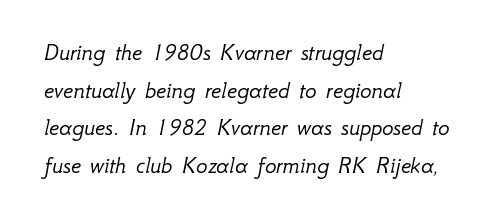
Q: Is the text bold? A: No.
Q: Is the text italic (slanted)? A: Yes, it leans right by about 12 degrees.
Q: Is the text underlined? A: No.
Q: How is the paragraph aligned? A: Left-aligned.
Q: Is the spacing between letters normal or unusually wide? A: Normal.
Q: Is the spacing between lines tight, normal or loose? A: Normal.
